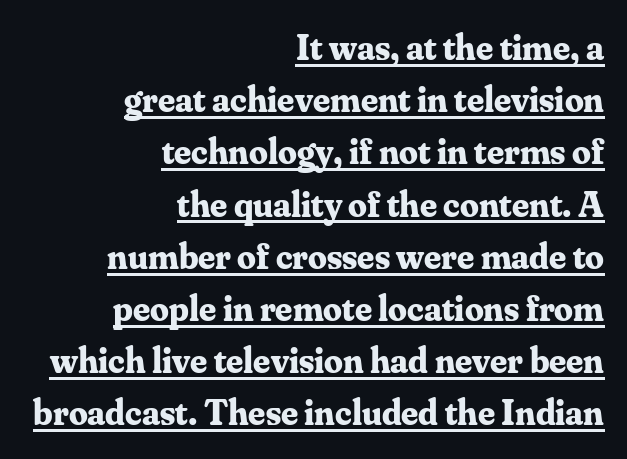
Posture: upright roman. This sample uses a serif face. A typesetter would call this proportional, since set widths differ per character. How heavy is the stroke? Heavy — this is a bold.
